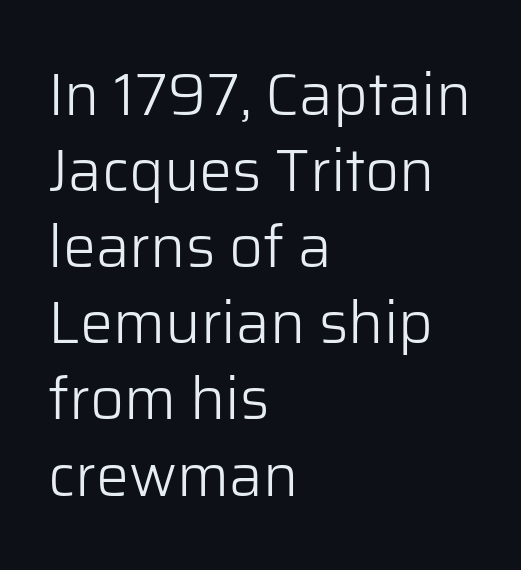
{"serif": "no", "italic": "no", "bold": "no", "weight": "light", "width": "normal", "stroke_contrast": "low", "x_height": "medium", "monospaced": "no", "underline": "no", "align": "left", "line_spacing": "normal", "line_spacing_ratio": 1.29, "letter_spacing": "normal", "letter_spacing_em": 0.0, "glyph_px": 59}
